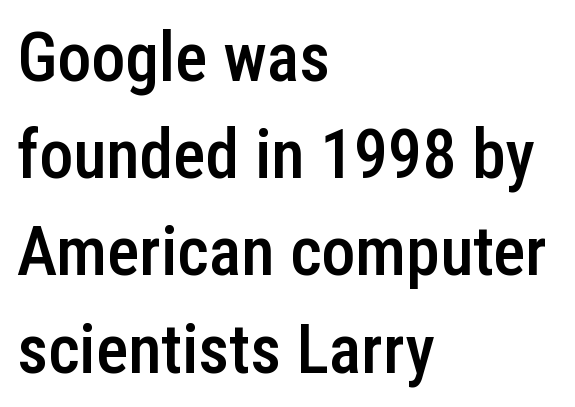
Q: Is the text bold? A: Semi-bold.
Q: Is the text italic (slanted)? A: No, it is upright.
Q: Is the typeface a serif or a sans-serif typeface? A: Sans-serif.
Q: Is the text underlined? A: No.
Q: How is the paragraph aligned? A: Left-aligned.
Q: Is the spacing between letters normal or unusually wide? A: Normal.
Q: Is the spacing between lines tight, normal or loose? A: Normal.
Q: Width (condensed, normal, or wide)? A: Condensed.
Q: Stroke contrast? A: Low.
Q: x-height? A: Medium.
Q: Monospaced? A: No.
